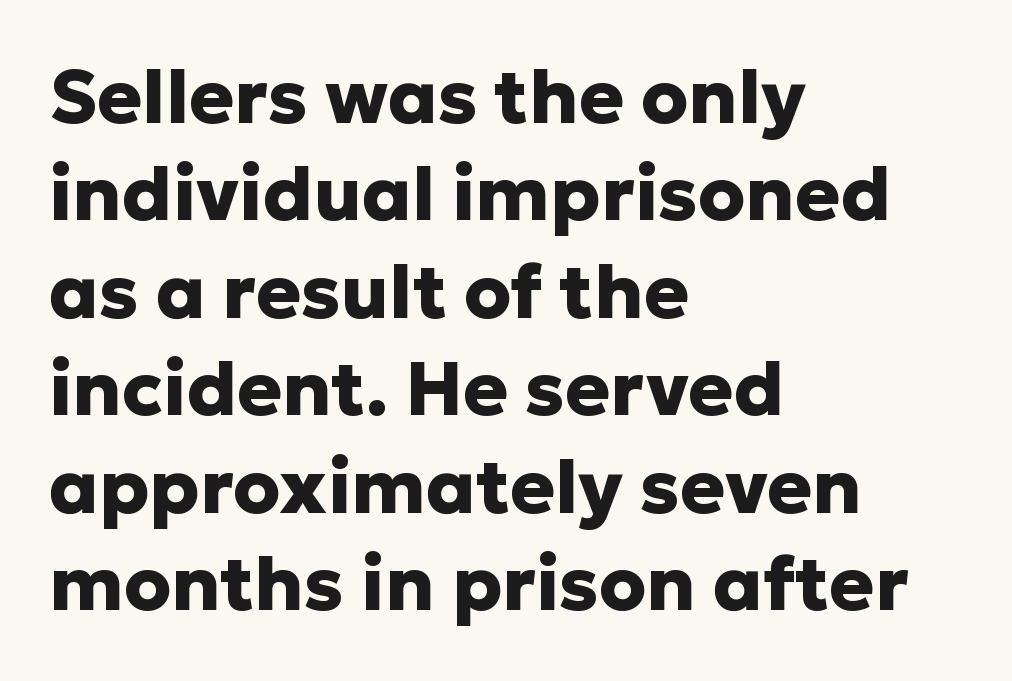
{"serif": "no", "italic": "no", "bold": "yes", "weight": "heavy", "width": "normal", "stroke_contrast": "low", "x_height": "medium", "monospaced": "no", "underline": "no", "align": "left", "line_spacing": "normal", "line_spacing_ratio": 1.3, "letter_spacing": "normal", "letter_spacing_em": 0.0, "glyph_px": 75}
